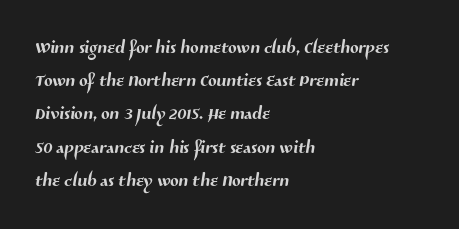
Q: Is the text underlined? A: No.
Q: How is the paragraph aligned? A: Left-aligned.
Q: Is the spacing between letters normal or unusually wide? A: Normal.
Q: Is the spacing between lines tight, normal or loose? A: Normal.
